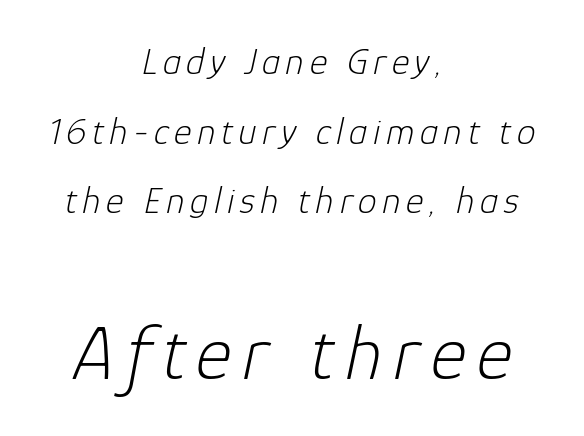
The face used here is proportionally spaced, like ordinary book or web type. Counters stay open thanks to moderate or lighter strokes. The whole block is typeset with a tilt. Compare the two chunks: the lower has the greater cap height.
